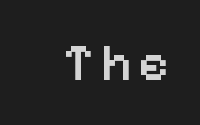
Rendered with straight, roman letterforms. Stroke thickness is moderately raised; the sample reads as semibold. Here the designer chose a conventional face with non-uniform glyph widths. The glyphs are unaccompanied by any horizontal stroke below them.
